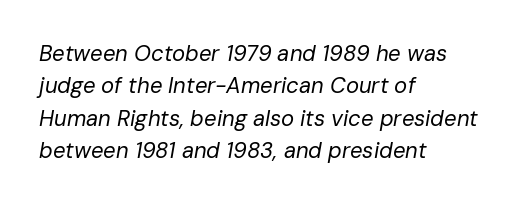
The image shows 22 px text type, italic (leaning right); set left-aligned, normal line spacing (1.47x), normal letter spacing, not underlined.
